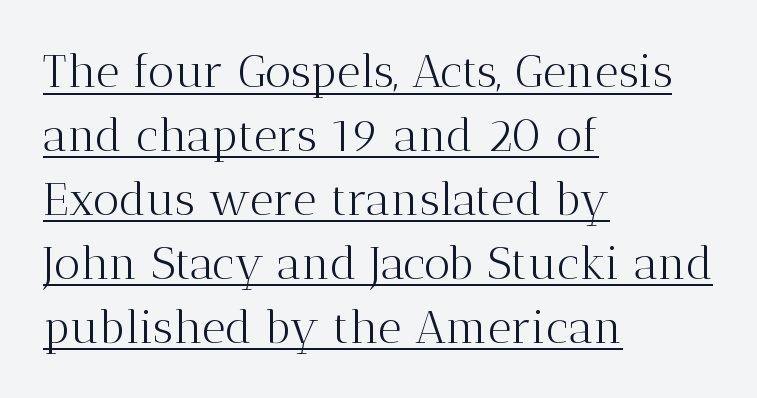
This is serif lettering, the kind often seen in printed books. Upright lettering throughout. The cut favours lightness, reaching ordinary text weight at its darkest. Character widths vary here, with narrow letters taking less room than wide ones. Caption: lettering with a line underneath. Leading: standard.
